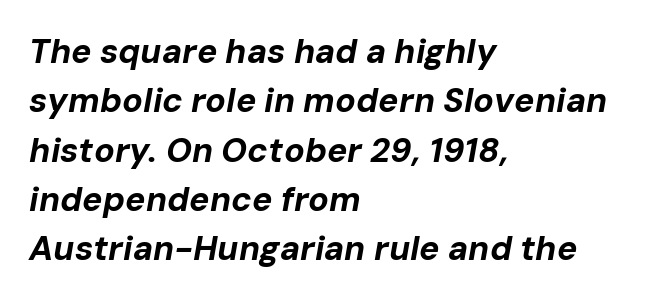
{"italic": "yes", "lean": "right", "slant_degrees": 10, "bold": "yes", "weight": "bold", "width": "normal", "stroke_contrast": "low", "x_height": "medium", "monospaced": "no", "underline": "no", "align": "left", "line_spacing": "normal", "line_spacing_ratio": 1.45, "letter_spacing": "normal", "letter_spacing_em": 0.0, "glyph_px": 34}
